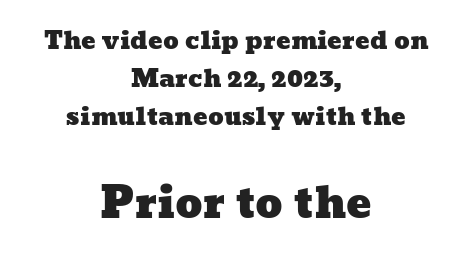
{"width": "wide", "stroke_contrast": "low", "x_height": "medium", "monospaced": "no", "underline": "no", "align": "center", "line_spacing": "normal", "line_spacing_ratio": 1.58, "letter_spacing": "normal", "letter_spacing_em": 0.0, "larger_block": "second", "size_ratio": 1.75, "glyph_px": 42}
